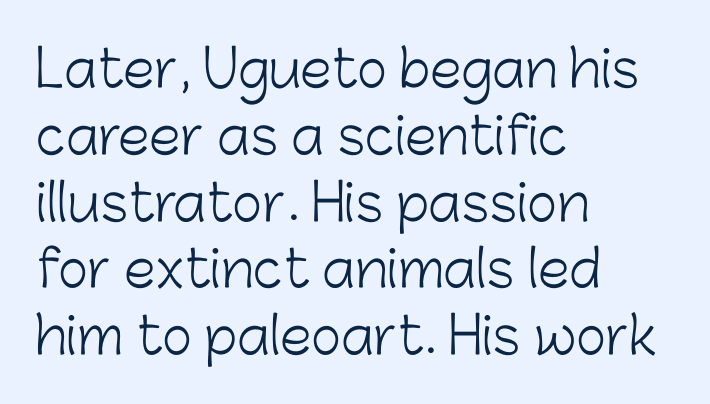
Q: Is the text bold? A: No.
Q: Is the text italic (slanted)? A: No, it is upright.
Q: Is the typeface a serif or a sans-serif typeface? A: Sans-serif.
Q: Is the text underlined? A: No.
Q: How is the paragraph aligned? A: Left-aligned.
Q: Is the spacing between letters normal or unusually wide? A: Normal.
Q: Is the spacing between lines tight, normal or loose? A: Normal.
Q: Width (condensed, normal, or wide)? A: Normal.
Q: Stroke contrast? A: Low.
Q: x-height? A: Medium.
Q: Monospaced? A: No.
